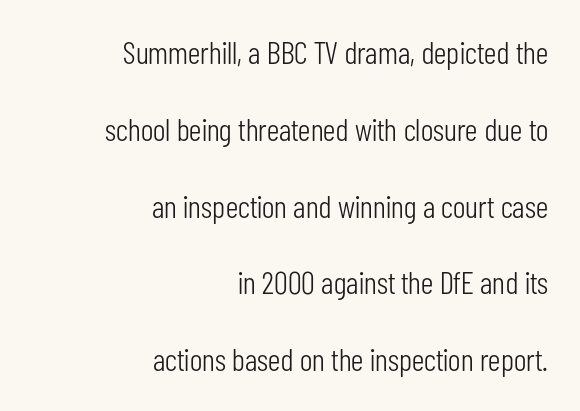
Quick note: interline space is abundant. Rendered with straight, roman letterforms. The weight would be labelled regular, book, light, or lighter still. This sample has the flowing, uneven cadence of proportional lettering. The text block is weighted toward the right margin, trailing off unevenly leftward. The baseline area is clear.
